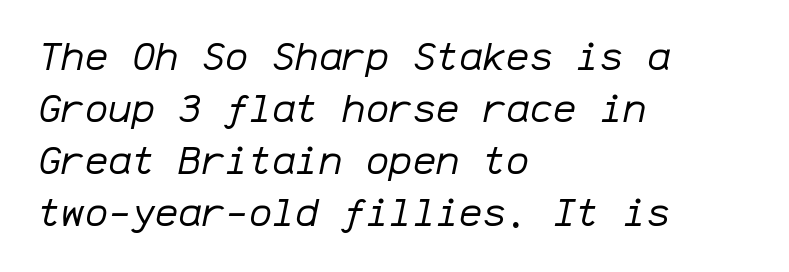
Summary of weight: not heavy and not bold. The font's italic variant was chosen for this text. Look at the tracking — it's just the regular setting, nothing added. The zone under the glyphs is completely vacant. The passage shown is typed in a monospace face where columns stay perfectly aligned.
